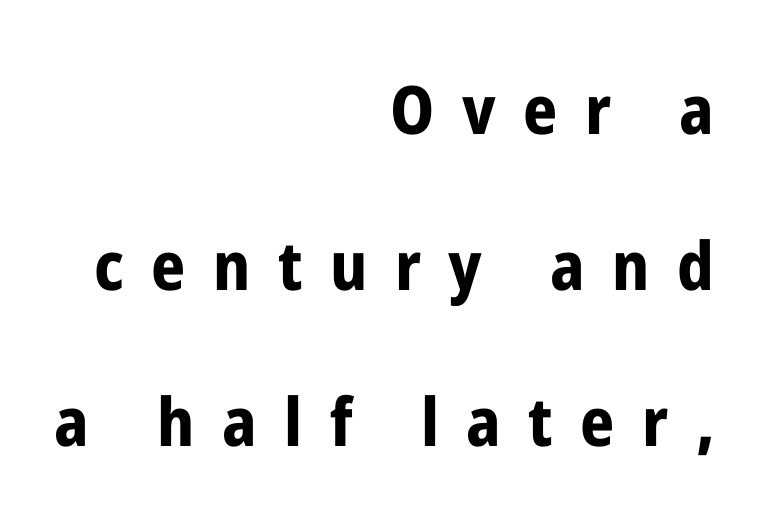
The lines are spread far apart with generous leading. Any mark beneath the type? The region is blank. Serifs: no, the terminals of the letterforms are clean. This is the regular roman posture of the typeface.
